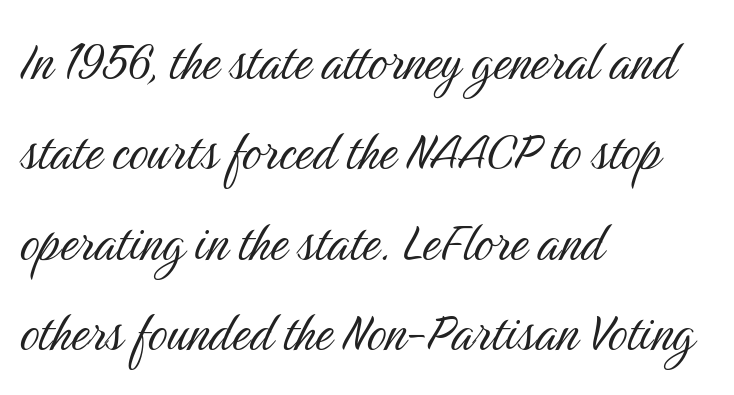
Q: Is the text bold? A: No.
Q: Is the text italic (slanted)? A: Yes.
Q: Is the typeface a serif or a sans-serif typeface? A: Sans-serif.
Q: Is the text underlined? A: No.
Q: How is the paragraph aligned? A: Left-aligned.
Q: Is the spacing between letters normal or unusually wide? A: Normal.
Q: Is the spacing between lines tight, normal or loose? A: Normal.
Q: Width (condensed, normal, or wide)? A: Condensed.
Q: Stroke contrast? A: Medium.
Q: x-height? A: Medium.
Q: Monospaced? A: No.
